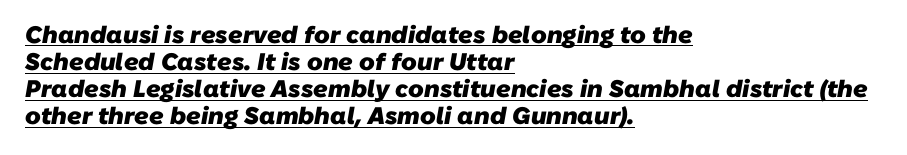
{"bold": "yes", "underline": "yes", "align": "left", "line_spacing": "tight", "line_spacing_ratio": 1.13, "letter_spacing": "normal", "letter_spacing_em": 0.0, "glyph_px": 24}
